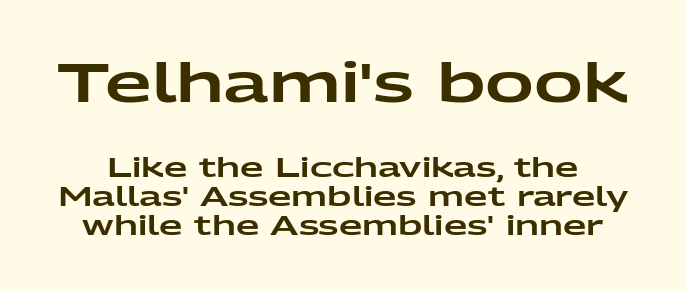
Q: Is the text italic (slanted)? A: No, it is upright.
Q: Is the typeface a serif or a sans-serif typeface? A: Sans-serif.
Q: Is the text underlined? A: No.
Q: Is the spacing between letters normal or unusually wide? A: Normal.
Q: Is the spacing between lines tight, normal or loose? A: Tight.
Q: Which block of text is set in a larger size, the first (top) or the second (bottom)? A: The first (top) one.
Q: Width (condensed, normal, or wide)? A: Wide.
Q: Stroke contrast? A: Low.
Q: x-height? A: Medium.
Q: Monospaced? A: No.
